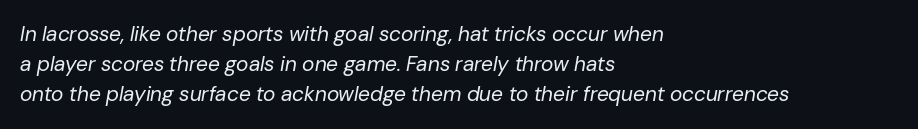
{"italic": "yes", "lean": "right", "slant_degrees": 10, "bold": "no", "underline": "no", "align": "left", "line_spacing": "normal", "line_spacing_ratio": 1.44, "letter_spacing": "normal", "letter_spacing_em": 0.0, "glyph_px": 21}
